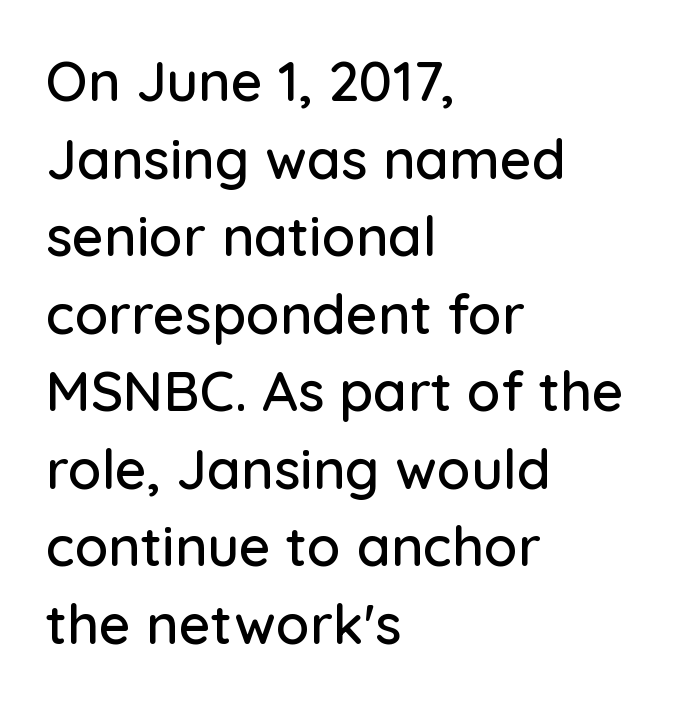
The image shows 55 px sans-serif type, upright; set left-aligned, normal line spacing (1.41x), normal letter spacing, not underlined; low stroke contrast and a medium x-height.
